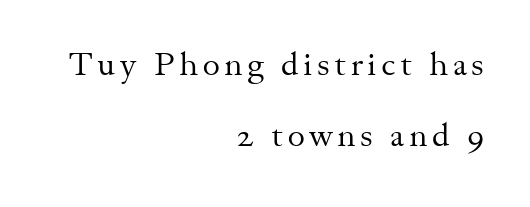
The foot of each line stays bare and open. Is this a fixed-width face? No — the glyphs have proportional, varying widths. Does the copy run flush right? Yes — the right margin is perfectly even. Letterform terminals end in serifs throughout the passage. No italicization has been applied; the sample stays upright. You could fit nearly another row in the gap between these rows.
